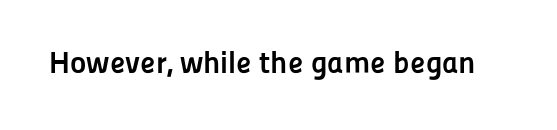
Q: Is the text bold? A: Yes.
Q: Is the text italic (slanted)? A: No, it is upright.
Q: Is the typeface a serif or a sans-serif typeface? A: Sans-serif.
Q: Is the text underlined? A: No.
Q: Is the spacing between letters normal or unusually wide? A: Normal.
Q: Width (condensed, normal, or wide)? A: Normal.
Q: Stroke contrast? A: Low.
Q: x-height? A: Medium.
Q: Monospaced? A: No.
